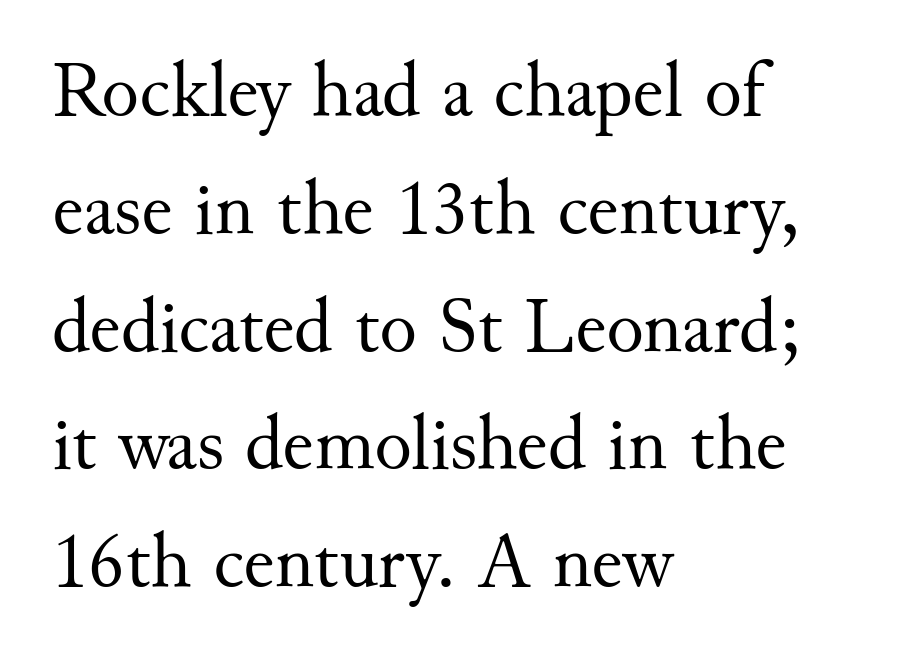
Q: Is the text bold? A: No.
Q: Is the text italic (slanted)? A: No, it is upright.
Q: Is the typeface a serif or a sans-serif typeface? A: Serif.
Q: Is the text underlined? A: No.
Q: How is the paragraph aligned? A: Left-aligned.
Q: Is the spacing between letters normal or unusually wide? A: Normal.
Q: Is the spacing between lines tight, normal or loose? A: Normal.
Q: Width (condensed, normal, or wide)? A: Normal.
Q: Stroke contrast? A: Medium.
Q: x-height? A: Small.
Q: Monospaced? A: No.
